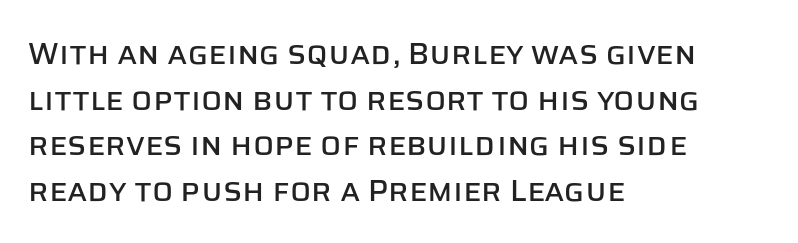
{"serif": "no", "italic": "no", "width": "normal", "stroke_contrast": "low", "x_height": "large", "monospaced": "no", "underline": "no", "align": "left", "line_spacing": "normal", "line_spacing_ratio": 1.47, "letter_spacing": "normal", "letter_spacing_em": 0.0, "glyph_px": 31}
